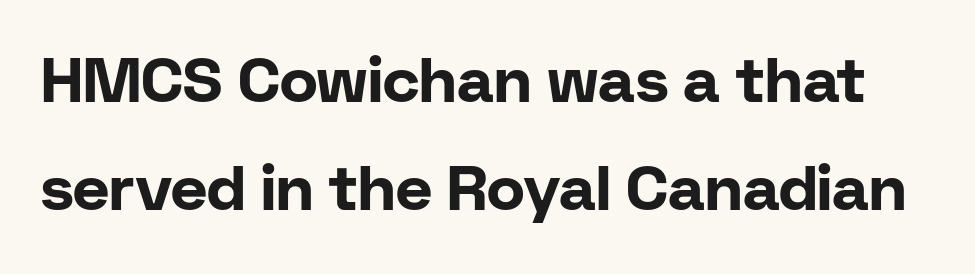
Nope, no serifs anywhere on these letters. Strokes here are thick enough to call this a true bold. Varying glyph widths throughout — classic text-font behaviour. Each row of text sits above clean, open space. Ordinary non-slanted type is in use.
